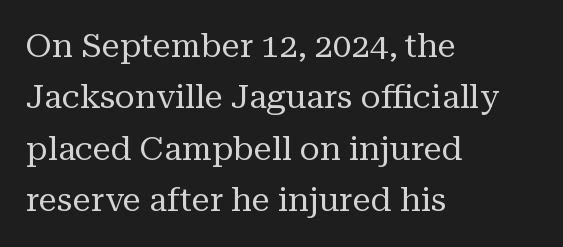
{"serif": "yes", "italic": "no", "bold": "no", "weight": "regular", "width": "normal", "stroke_contrast": "medium", "x_height": "medium", "monospaced": "no", "underline": "no", "align": "left", "line_spacing": "normal", "line_spacing_ratio": 1.56, "letter_spacing": "normal", "letter_spacing_em": 0.0, "glyph_px": 33}
